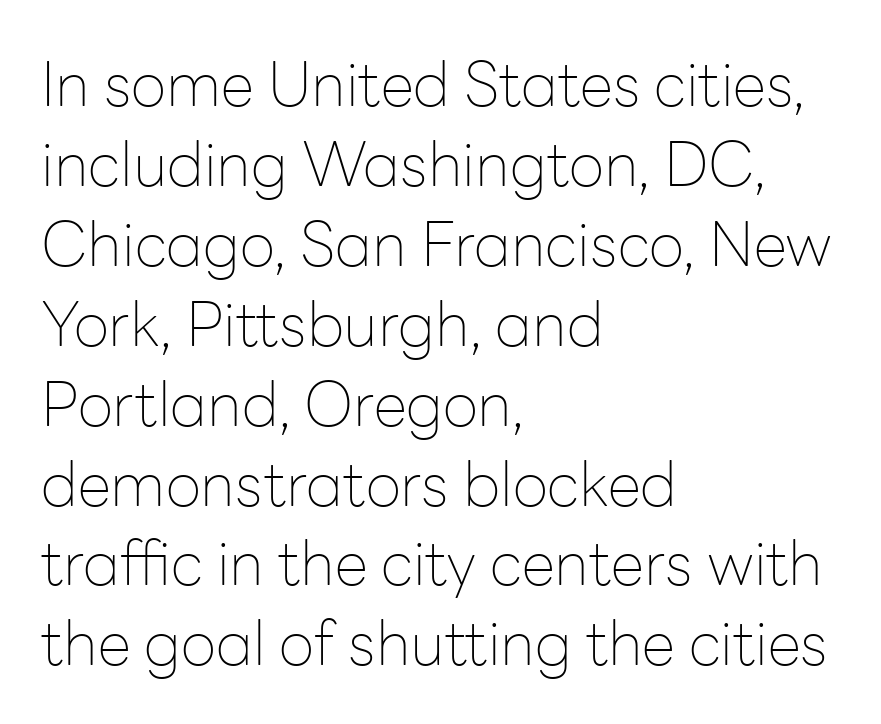
A student would call this left alignment; a typographer would say flush left, rag right. Nope, not italic — everything's standing straight. Look at the tracking — it's just the regular setting, nothing added. The gap between lines stays unmarked. Whoever set this chose a conventional vertical rhythm.
